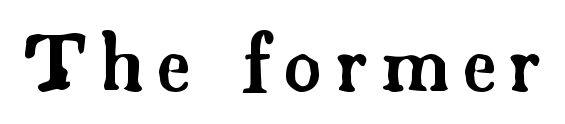
{"serif": "yes", "italic": "no", "width": "normal", "stroke_contrast": "low", "x_height": "small", "monospaced": "no", "underline": "no", "glyph_px": 76}
